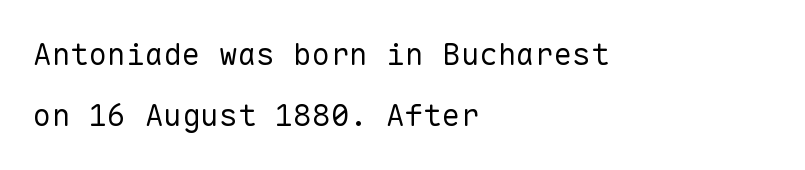
Q: Is the text bold? A: No.
Q: Is the text italic (slanted)? A: No, it is upright.
Q: Is the typeface a serif or a sans-serif typeface? A: Sans-serif.
Q: Is the text underlined? A: No.
Q: How is the paragraph aligned? A: Left-aligned.
Q: Is the spacing between letters normal or unusually wide? A: Normal.
Q: Is the spacing between lines tight, normal or loose? A: Loose.
Q: Width (condensed, normal, or wide)? A: Normal.
Q: Stroke contrast? A: Low.
Q: x-height? A: Medium.
Q: Monospaced? A: Yes.
